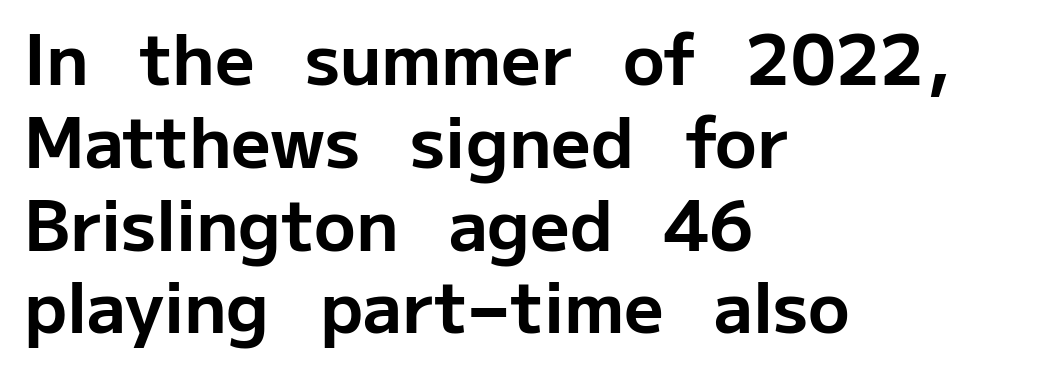
The letters stand straight up with perfectly vertical stems. Just letters on the line, the space beneath them empty. Letterform terminals end flat and unadorned throughout the passage. Thick stems and heavy bowls — unmistakably bold.
